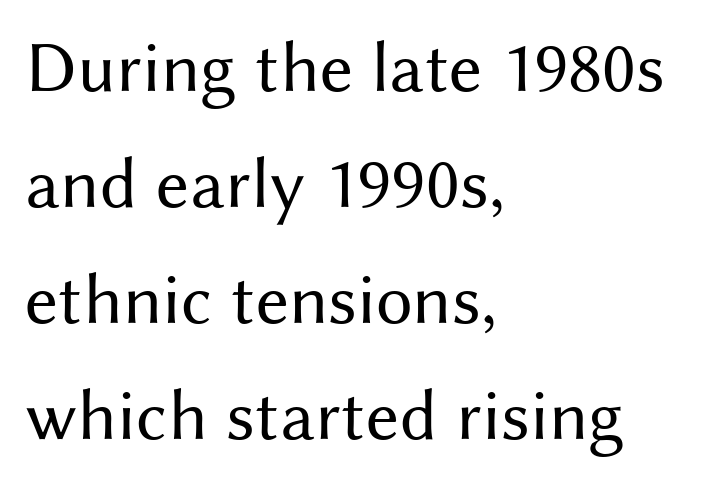
Q: Is the text bold? A: No.
Q: Is the text italic (slanted)? A: No, it is upright.
Q: Is the typeface a serif or a sans-serif typeface? A: Sans-serif.
Q: Is the text underlined? A: No.
Q: How is the paragraph aligned? A: Left-aligned.
Q: Is the spacing between letters normal or unusually wide? A: Normal.
Q: Is the spacing between lines tight, normal or loose? A: Normal.
Q: Width (condensed, normal, or wide)? A: Normal.
Q: Stroke contrast? A: Medium.
Q: x-height? A: Medium.
Q: Monospaced? A: No.
